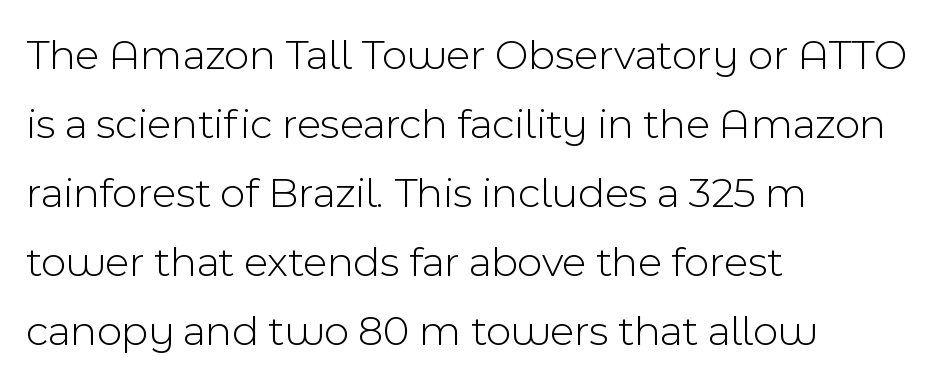
Q: Is the text bold? A: No.
Q: Is the text italic (slanted)? A: No, it is upright.
Q: Is the typeface a serif or a sans-serif typeface? A: Sans-serif.
Q: Is the text underlined? A: No.
Q: How is the paragraph aligned? A: Left-aligned.
Q: Is the spacing between letters normal or unusually wide? A: Normal.
Q: Is the spacing between lines tight, normal or loose? A: Normal.
Q: Width (condensed, normal, or wide)? A: Normal.
Q: x-height? A: Medium.
Q: Monospaced? A: No.
